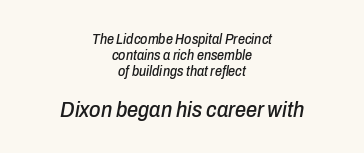
Honestly, the rows look squashed on top of each other. Top chunk: small. Bottom chunk: large. The tracking reads as untouched default to a designer's eye. Typeset on center — no edge is straight. Style check: oblique.
